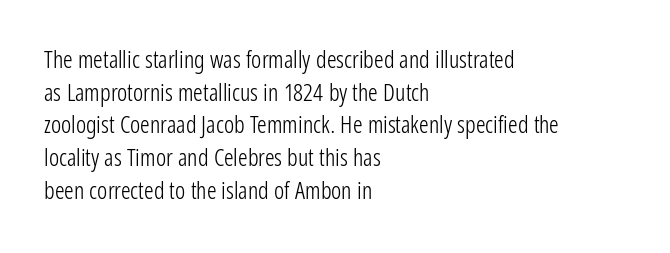
Q: Is the text bold? A: No.
Q: Is the text italic (slanted)? A: No, it is upright.
Q: Is the text underlined? A: No.
Q: How is the paragraph aligned? A: Left-aligned.
Q: Is the spacing between letters normal or unusually wide? A: Normal.
Q: Is the spacing between lines tight, normal or loose? A: Normal.
